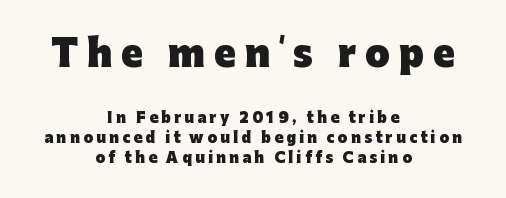
{"serif": "no", "italic": "no", "bold": "yes", "weight": "heavy", "width": "normal", "stroke_contrast": "low", "x_height": "medium", "monospaced": "no", "underline": "no", "align": "center", "line_spacing": "normal", "line_spacing_ratio": 1.44, "letter_spacing": "wide", "letter_spacing_em": 0.24, "larger_block": "first", "size_ratio": 2.57, "glyph_px": 36}
